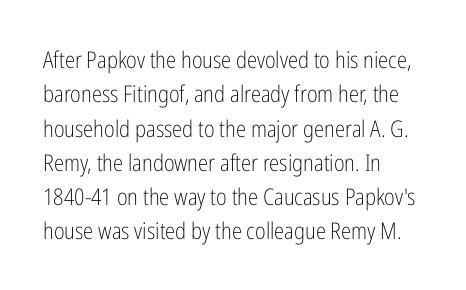
{"italic": "no", "bold": "no", "underline": "no", "align": "left", "line_spacing": "normal", "line_spacing_ratio": 1.49, "letter_spacing": "normal", "letter_spacing_em": 0.0, "glyph_px": 23}
